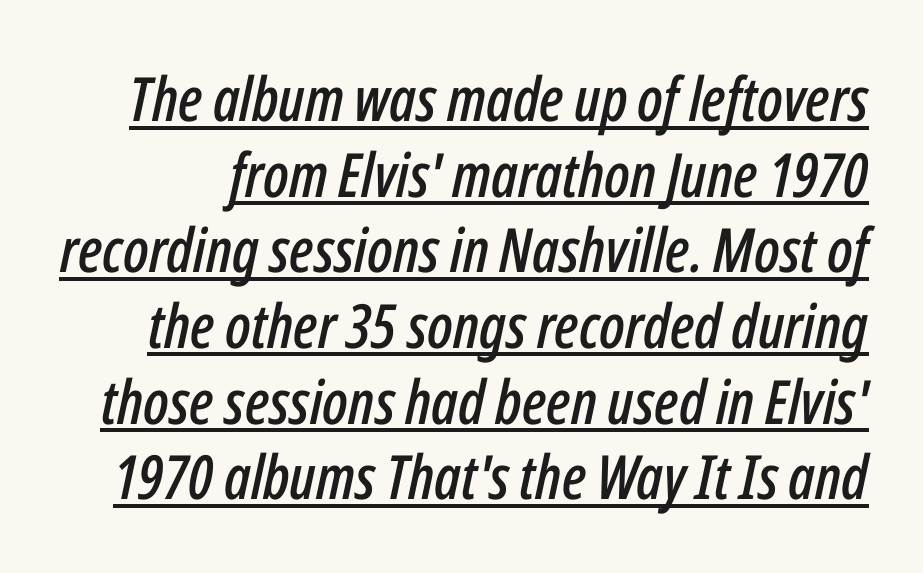
A typographer would call this underscored text. Here the designer chose a conventional face with non-uniform glyph widths. Compared with typical body copy, the letter spacing here is the same. Slanted lettering throughout.
